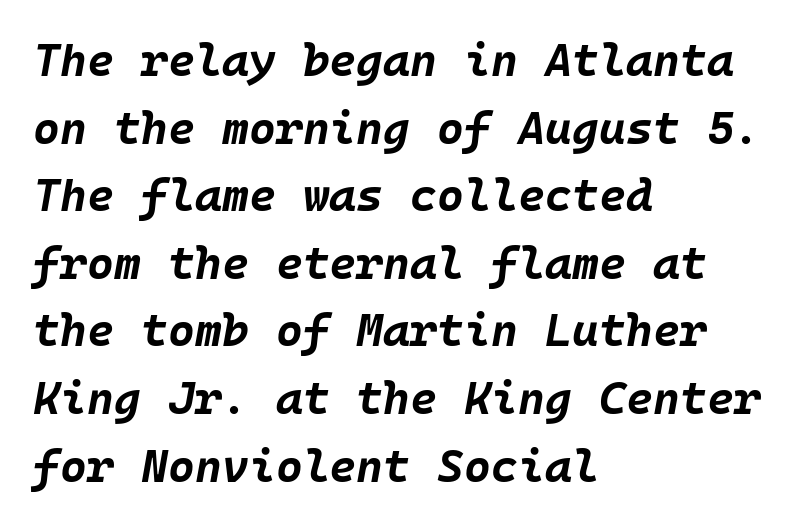
{"italic": "yes", "lean": "right", "slant_degrees": 10, "bold": "yes", "weight": "bold", "width": "normal", "stroke_contrast": "low", "x_height": "large", "underline": "no", "align": "left", "line_spacing": "normal", "line_spacing_ratio": 1.47, "letter_spacing": "normal", "letter_spacing_em": 0.0, "glyph_px": 46}
